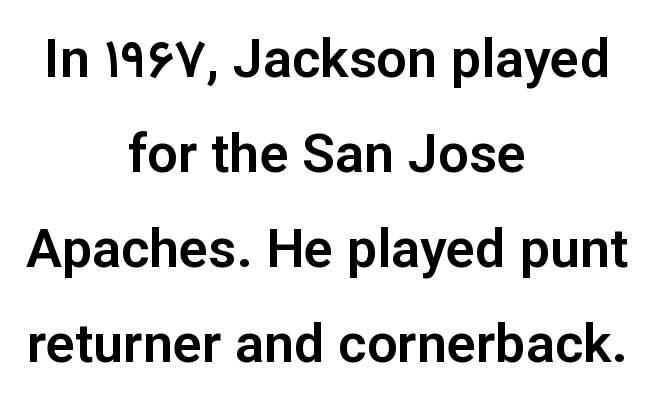
The image shows 54 px sans-serif type, upright; set centered, line spacing 1.76x, normal letter spacing, not underlined; low stroke contrast and a medium x-height.
